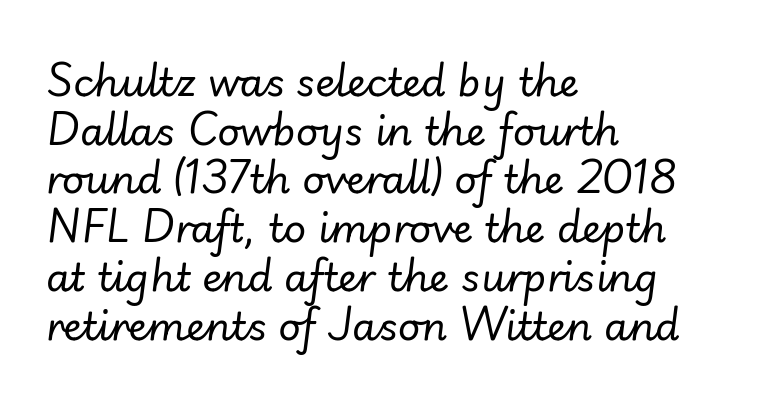
{"italic": "yes", "lean": "right", "slant_degrees": 7, "bold": "no", "weight": "regular", "width": "normal", "stroke_contrast": "low", "x_height": "small", "monospaced": "no", "underline": "no", "align": "left", "line_spacing": "normal", "line_spacing_ratio": 1.25, "letter_spacing": "normal", "letter_spacing_em": 0.0, "glyph_px": 39}
